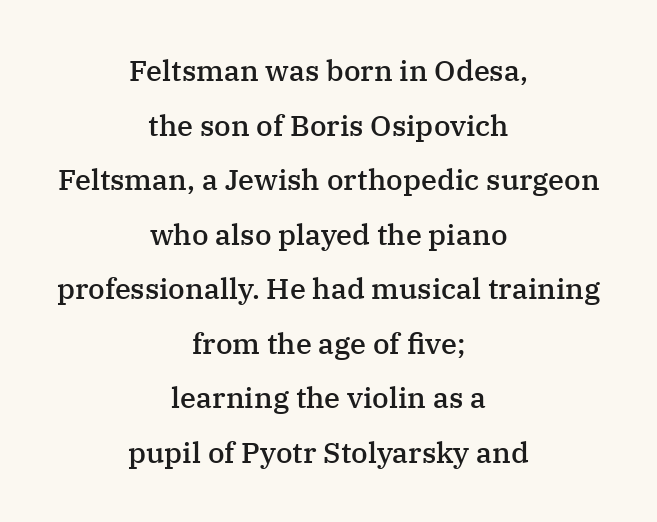
The image shows 29 px semibold serif type, upright; set centered, line spacing 1.88x, normal letter spacing, not underlined; medium stroke contrast and a medium x-height.
